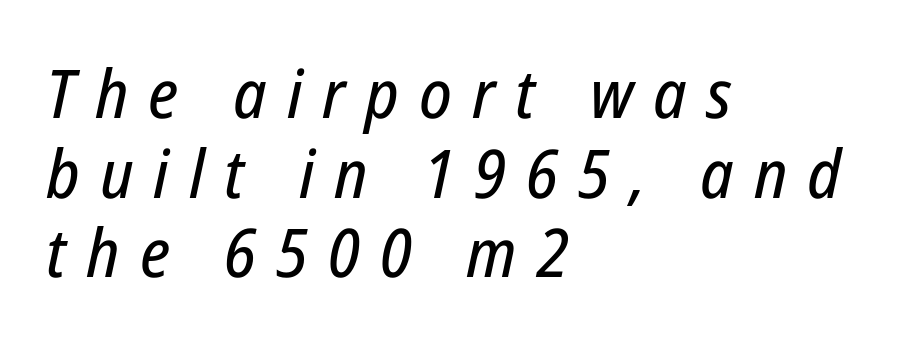
{"italic": "yes", "lean": "right", "slant_degrees": 12, "width": "condensed", "stroke_contrast": "low", "x_height": "medium", "monospaced": "no", "underline": "no", "align": "left", "line_spacing_ratio": 1.19, "letter_spacing": "wide", "letter_spacing_em": 0.3, "glyph_px": 67}
